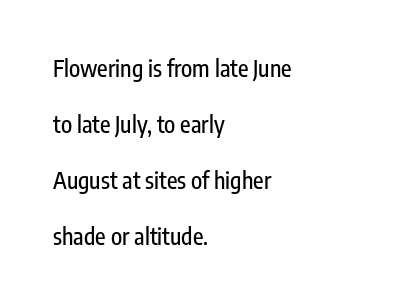
{"italic": "no", "underline": "no", "align": "left", "line_spacing": "loose", "line_spacing_ratio": 2.44, "letter_spacing": "normal", "letter_spacing_em": 0.0, "glyph_px": 23}
